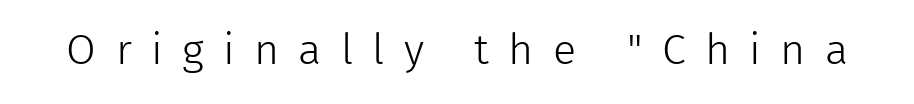
{"serif": "no", "italic": "no", "bold": "no", "weight": "light", "width": "normal", "x_height": "medium", "monospaced": "no", "underline": "no", "letter_spacing": "wide", "letter_spacing_em": 0.45, "glyph_px": 43}
